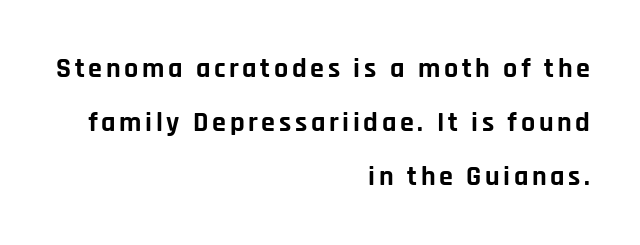
The image shows 28 px bold sans-serif type, upright; set right-aligned, loose line spacing (1.92x), not underlined; low stroke contrast and a large x-height.
